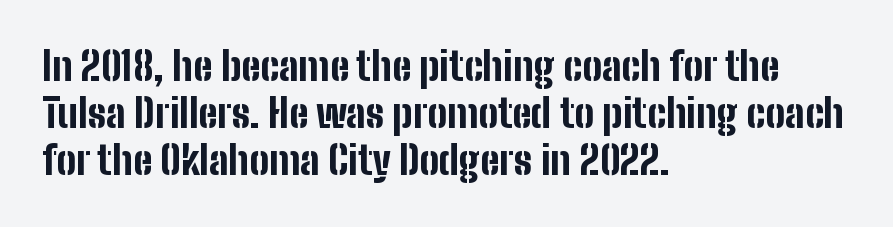
The image shows 39 px bold, condensed sans-serif type, upright; set left-aligned, line spacing 1.21x, normal letter spacing, not underlined; low stroke contrast and a medium x-height.
